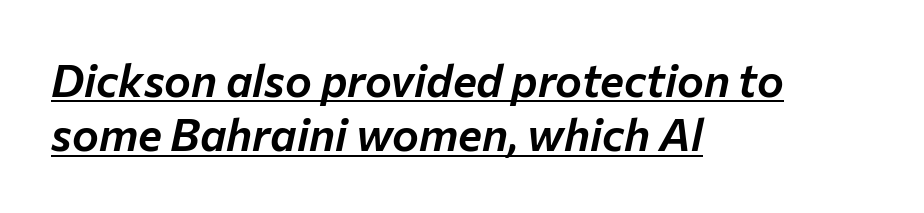
{"italic": "yes", "lean": "right", "slant_degrees": 12, "width": "normal", "stroke_contrast": "low", "x_height": "medium", "monospaced": "no", "underline": "yes", "align": "left", "line_spacing_ratio": 1.21, "letter_spacing": "normal", "letter_spacing_em": 0.0, "glyph_px": 45}
